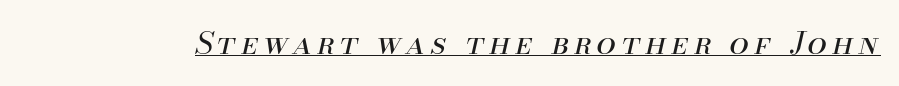
The image shows 31 px regular-weight type, italic (leaning right); set underlined; medium stroke contrast and a small x-height.
